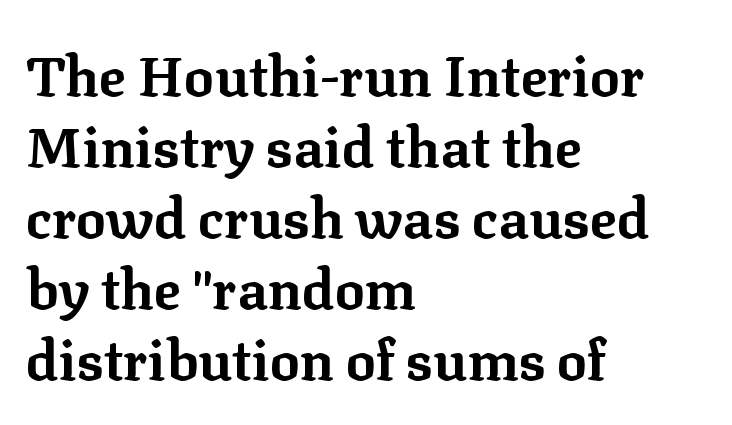
Q: Is the text bold? A: Yes.
Q: Is the text italic (slanted)? A: No, it is upright.
Q: Is the typeface a serif or a sans-serif typeface? A: Serif.
Q: Is the text underlined? A: No.
Q: How is the paragraph aligned? A: Left-aligned.
Q: Is the spacing between letters normal or unusually wide? A: Normal.
Q: Is the spacing between lines tight, normal or loose? A: Normal.
Q: Width (condensed, normal, or wide)? A: Normal.
Q: Stroke contrast? A: Low.
Q: x-height? A: Medium.
Q: Monospaced? A: No.
